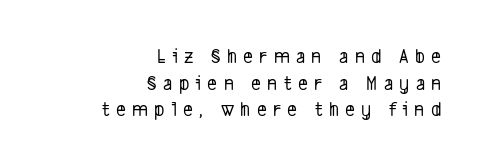
{"underline": "no", "align": "right", "line_spacing": "normal", "line_spacing_ratio": 1.27, "letter_spacing": "wide", "letter_spacing_em": 0.3, "glyph_px": 21}
